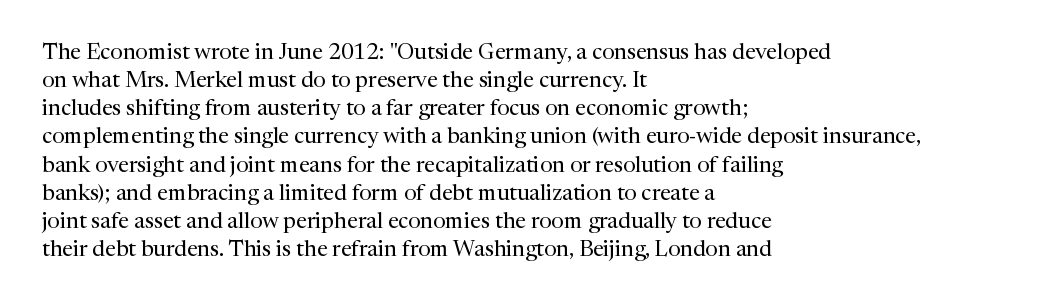
{"italic": "no", "bold": "no", "underline": "no", "align": "left", "line_spacing": "normal", "line_spacing_ratio": 1.28, "letter_spacing": "normal", "letter_spacing_em": 0.0, "glyph_px": 22}
